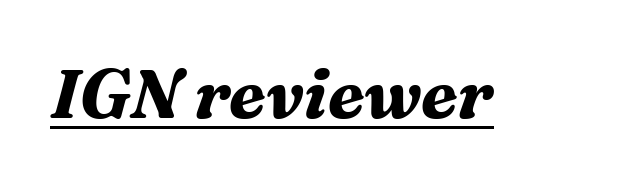
Q: Is the text bold? A: Yes.
Q: Is the text italic (slanted)? A: Yes, it leans right by about 16 degrees.
Q: Is the typeface a serif or a sans-serif typeface? A: Serif.
Q: Is the text underlined? A: Yes.
Q: Is the spacing between letters normal or unusually wide? A: Normal.
Q: Width (condensed, normal, or wide)? A: Normal.
Q: Stroke contrast? A: Medium.
Q: x-height? A: Medium.
Q: Monospaced? A: No.
